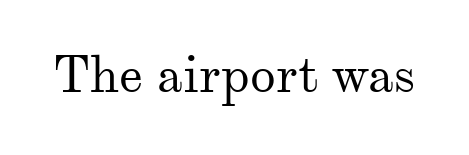
The image shows 52 px regular-weight serif type, upright; set normal letter spacing, not underlined; medium stroke contrast and a small x-height.
